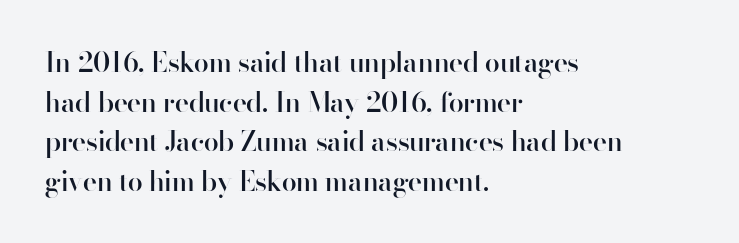
{"italic": "no", "bold": "semi", "underline": "no", "align": "left", "line_spacing": "normal", "line_spacing_ratio": 1.47, "letter_spacing": "normal", "letter_spacing_em": 0.0, "glyph_px": 27}
